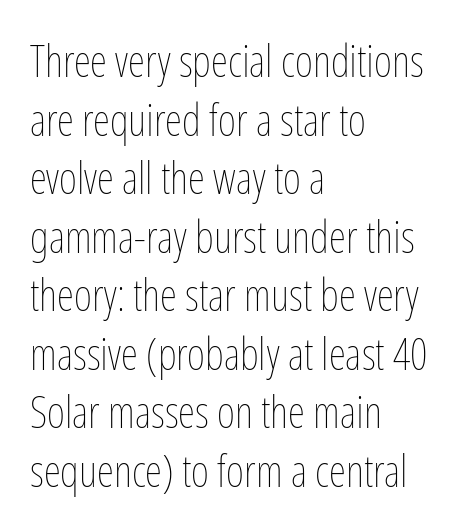
The image shows 44 px thin, condensed type, upright; set left-aligned, normal line spacing (1.33x), normal letter spacing, not underlined; low stroke contrast and a medium x-height.
